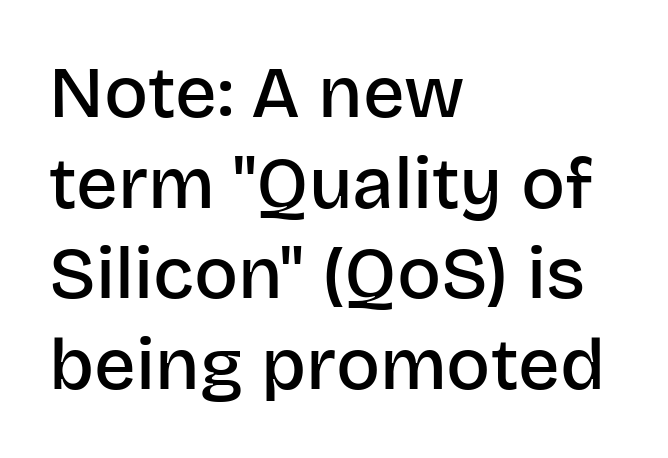
The image shows 73 px semibold sans-serif type, upright; set left-aligned, line spacing 1.24x, normal letter spacing, not underlined; low stroke contrast and a large x-height.
